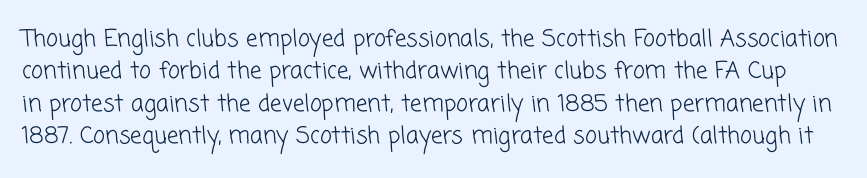
Q: Is the text bold? A: No.
Q: Is the text underlined? A: No.
Q: Is the spacing between letters normal or unusually wide? A: Normal.
Q: Is the spacing between lines tight, normal or loose? A: Normal.
